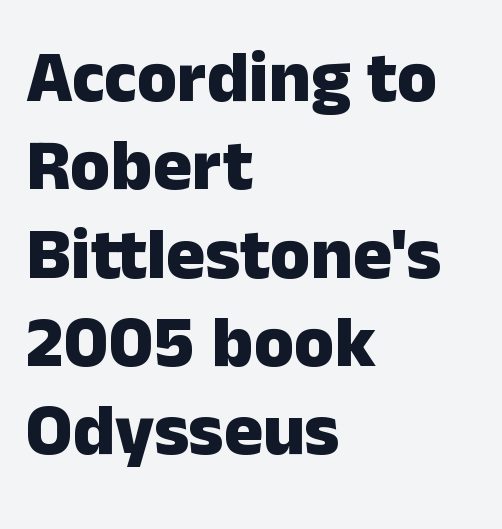
Q: Is the text bold? A: Yes.
Q: Is the text italic (slanted)? A: No, it is upright.
Q: Is the typeface a serif or a sans-serif typeface? A: Sans-serif.
Q: Is the text underlined? A: No.
Q: How is the paragraph aligned? A: Left-aligned.
Q: Is the spacing between letters normal or unusually wide? A: Normal.
Q: Width (condensed, normal, or wide)? A: Normal.
Q: Stroke contrast? A: Low.
Q: x-height? A: Medium.
Q: Monospaced? A: No.
